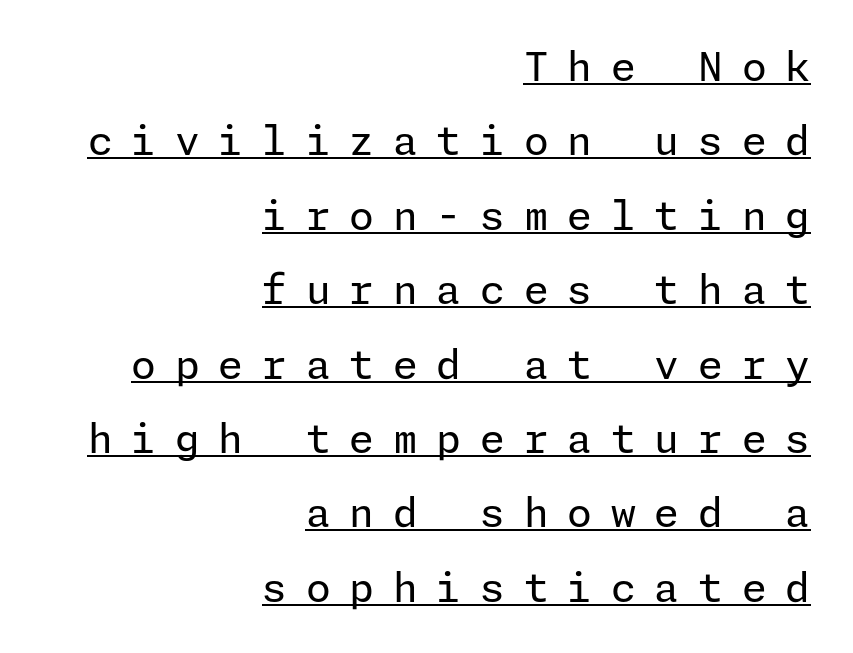
{"serif": "no", "italic": "no", "bold": "no", "weight": "regular", "width": "normal", "stroke_contrast": "low", "x_height": "medium", "underline": "yes", "align": "right", "line_spacing_ratio": 1.86, "letter_spacing": "wide", "letter_spacing_em": 0.47, "glyph_px": 40}
